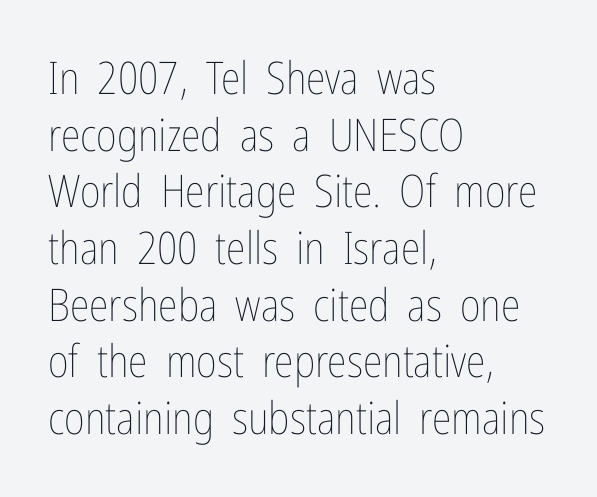
The image shows 45 px thin, condensed type, upright; set left-aligned, normal line spacing (1.26x), normal letter spacing, not underlined; low stroke contrast and a medium x-height.
